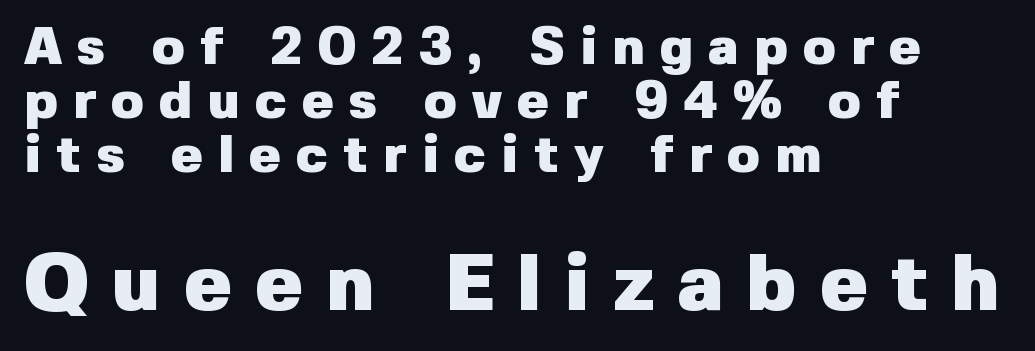
Q: Is the text bold? A: Yes.
Q: Is the text italic (slanted)? A: No, it is upright.
Q: Is the typeface a serif or a sans-serif typeface? A: Sans-serif.
Q: Is the text underlined? A: No.
Q: How is the paragraph aligned? A: Left-aligned.
Q: Is the spacing between letters normal or unusually wide? A: Unusually wide.
Q: Is the spacing between lines tight, normal or loose? A: Tight.
Q: Which block of text is set in a larger size, the first (top) or the second (bottom)? A: The second (bottom) one.
Q: Width (condensed, normal, or wide)? A: Normal.
Q: Stroke contrast? A: Low.
Q: x-height? A: Medium.
Q: Monospaced? A: No.
